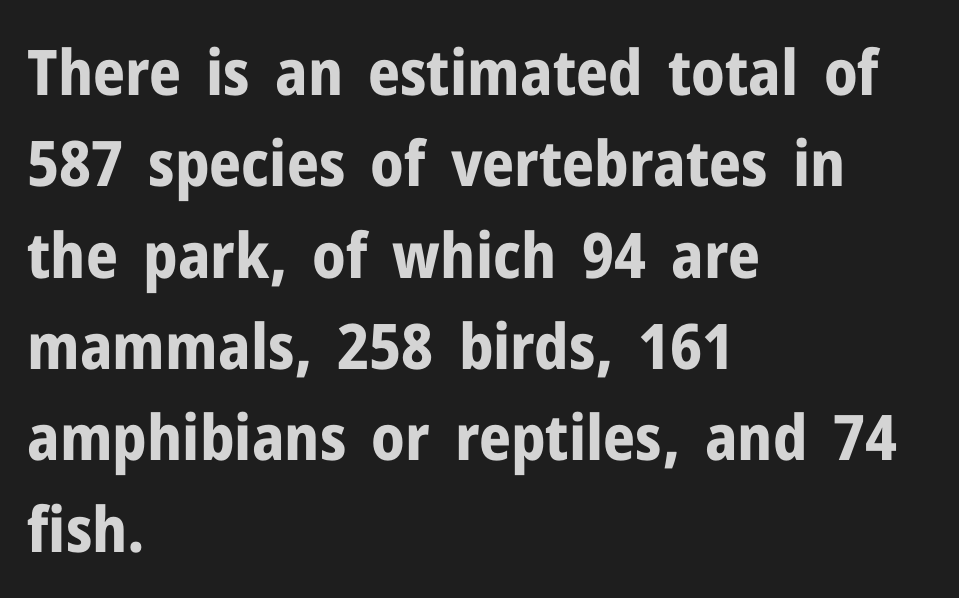
The image shows 63 px bold sans-serif type, upright; set left-aligned, normal line spacing (1.45x), normal letter spacing, not underlined; low stroke contrast and a medium x-height.
